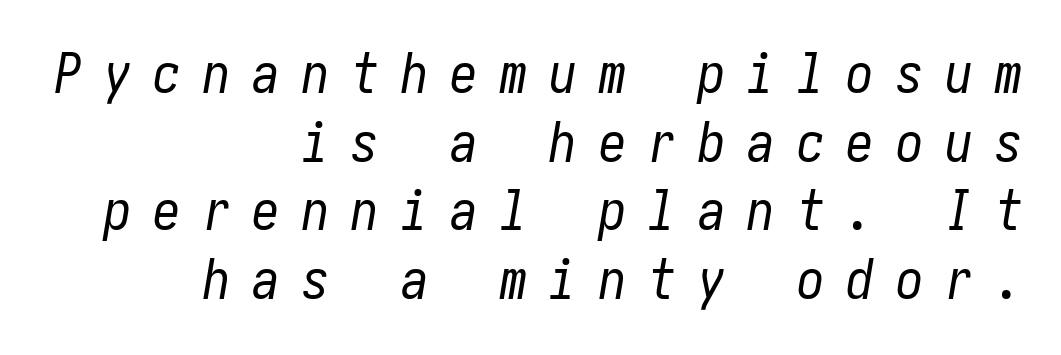
Q: Is the text bold? A: No.
Q: Is the text italic (slanted)? A: Yes, it leans right by about 10 degrees.
Q: Is the text underlined? A: No.
Q: How is the paragraph aligned? A: Right-aligned.
Q: Is the spacing between letters normal or unusually wide? A: Unusually wide.
Q: Is the spacing between lines tight, normal or loose? A: Normal.
Q: Width (condensed, normal, or wide)? A: Condensed.
Q: Stroke contrast? A: Low.
Q: x-height? A: Medium.
